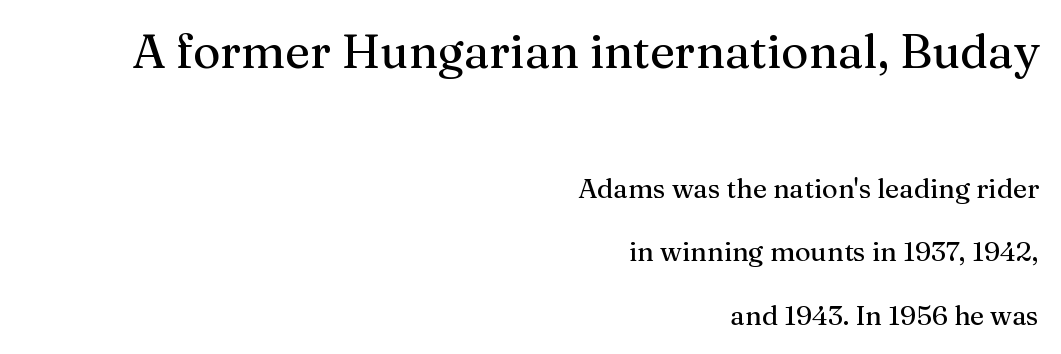
The image shows 47 px serif type, upright; set right-aligned, loose line spacing (2.36x), normal letter spacing, not underlined; the first (top) block is 1.74x larger; medium stroke contrast and a medium x-height.
